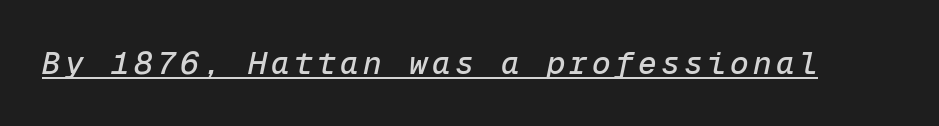
Style check: oblique. Honestly, the underline is the first thing you notice here. Do the characters align in a grid? Yes, the font is monospaced.
